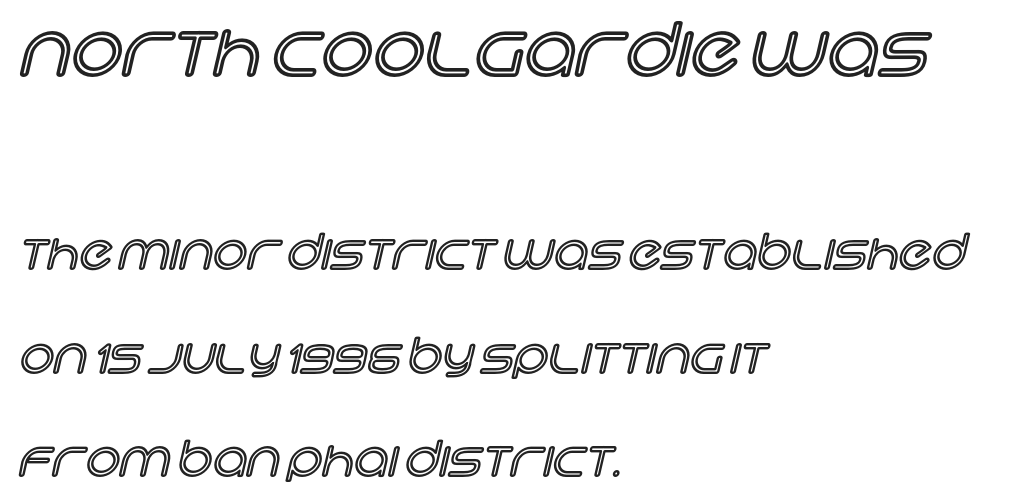
Horizontally, the lines are justified to the leading edge only. The first block has been scaled up relative to the second. Type without underlining.
